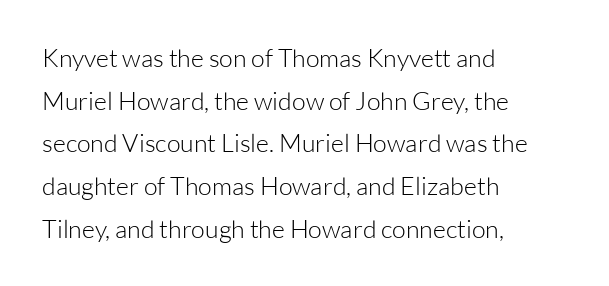
{"italic": "no", "bold": "no", "underline": "no", "align": "left", "line_spacing_ratio": 1.71, "letter_spacing": "normal", "letter_spacing_em": 0.0, "glyph_px": 25}
